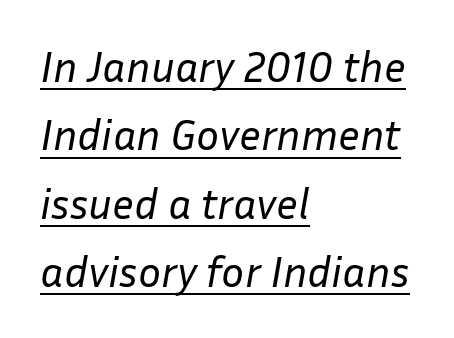
One glance says typical: line gaps are just what's usual. The rendering anchors every line to the left-hand side. Looking at the ascenders, they clearly lean. Nothing unusual about the tracking: characters are spaced as the font intends. Underlining? Definitely there. A quiet, ordinary-to-light weight characterises the typeface.
